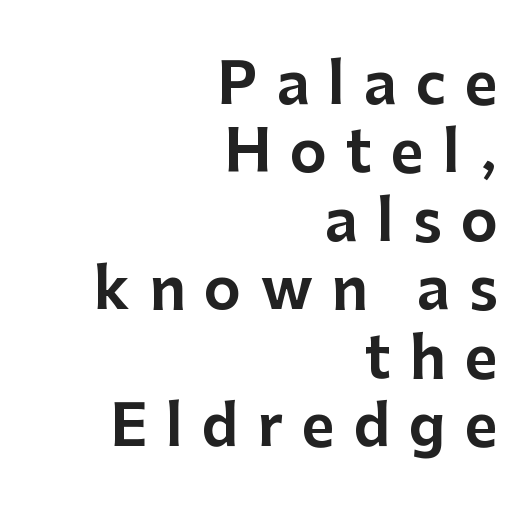
Glance below the letters and you will spot only blank space. The lines in this sample share a right terminus and differ only in where they begin. Regarding serifs, this sample does without them. This sample uses an upright cut, with every glyph sitting square on the baseline. The passage shown has open, widely tracked lettering throughout. The rendering uses natural spacing where letterforms have individual widths.
